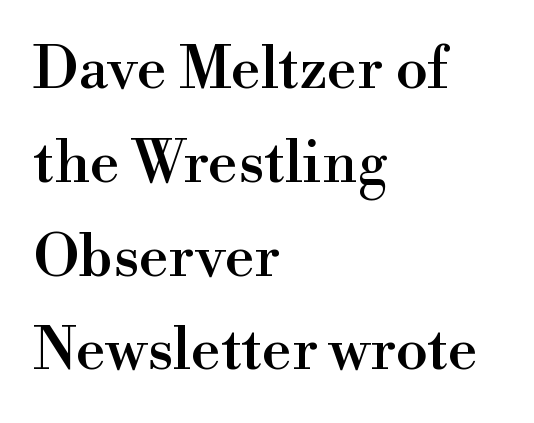
Q: Is the text italic (slanted)? A: No, it is upright.
Q: Is the typeface a serif or a sans-serif typeface? A: Serif.
Q: Is the text underlined? A: No.
Q: How is the paragraph aligned? A: Left-aligned.
Q: Is the spacing between letters normal or unusually wide? A: Normal.
Q: Is the spacing between lines tight, normal or loose? A: Normal.
Q: Width (condensed, normal, or wide)? A: Normal.
Q: x-height? A: Small.
Q: Monospaced? A: No.
